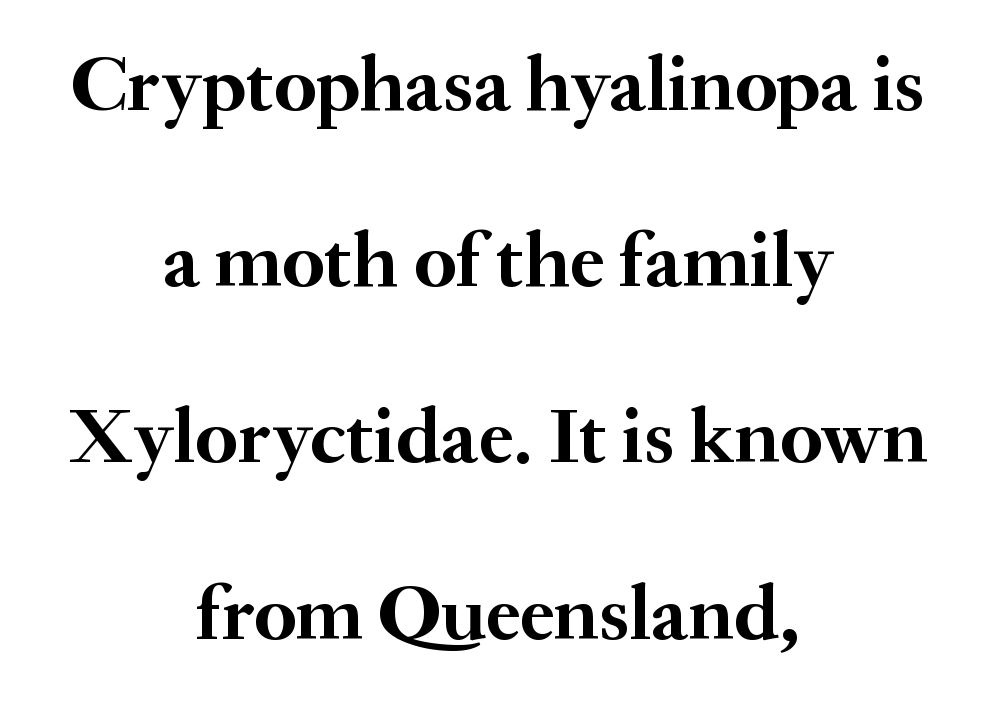
The image shows 79 px semibold serif type, upright; set centered, loose line spacing (2.23x), normal letter spacing, not underlined; medium stroke contrast and a small x-height.
